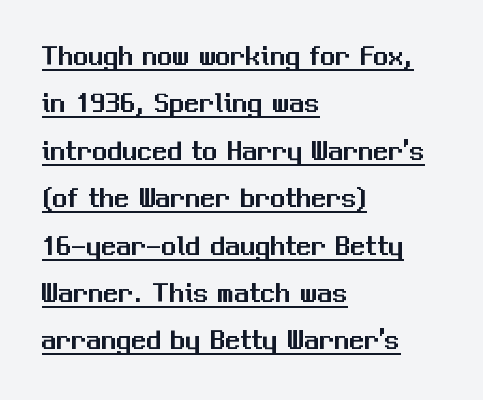
Successive baselines arrive at the customary interval. Between one letter and the next there's only the usual sliver of space. The face used here is a sans, in the tradition of grotesques and geometrics. Note the varied advance widths — an 'i' is clearly narrower than an 'm'. This rendering uses left alignment, leaving the right contour irregular. The letters stand upright; this is a roman face.
